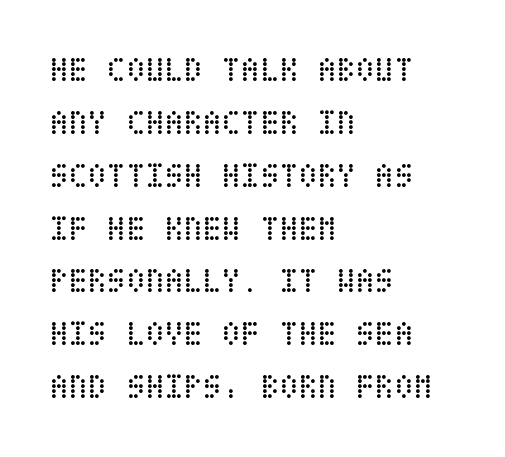
This rendering features lettering with no underline. The leading is moderate, giving the passage an even texture. Nobody touched the tracking dial on this one. No heavy texture on the line: the type isn't bold. The specimen reads as upright at a glance.
